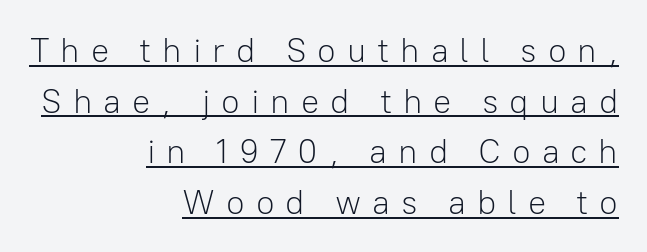
The image shows 34 px light sans-serif type, upright; set right-aligned, normal line spacing (1.49x), unusually wide letter spacing (+0.32 em), underlined; low stroke contrast and a medium x-height.
